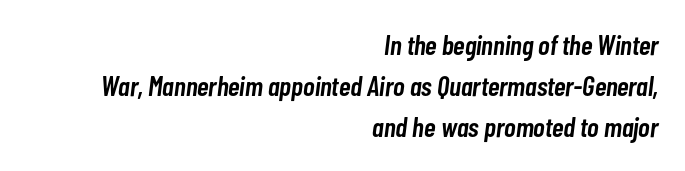
{"italic": "yes", "lean": "right", "slant_degrees": 7, "bold": "semi", "weight": "semibold", "width": "condensed", "stroke_contrast": "low", "x_height": "medium", "monospaced": "no", "underline": "no", "align": "right", "line_spacing": "normal", "line_spacing_ratio": 1.47, "letter_spacing": "normal", "letter_spacing_em": 0.0, "glyph_px": 28}
